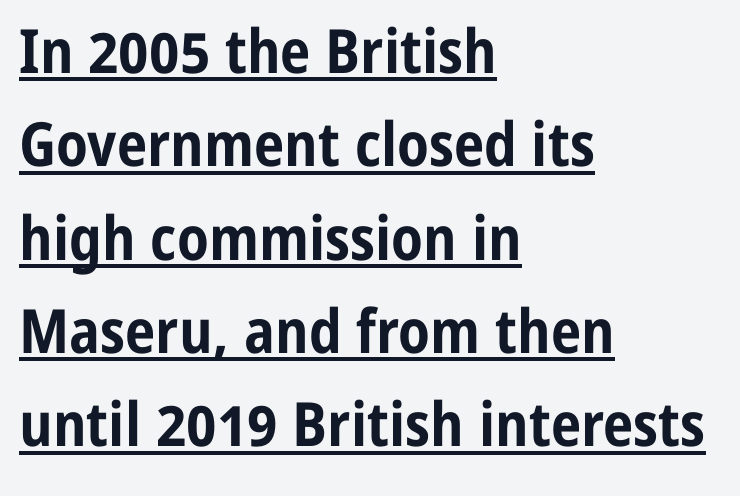
Q: Is the text bold? A: Yes.
Q: Is the text italic (slanted)? A: No, it is upright.
Q: Is the typeface a serif or a sans-serif typeface? A: Sans-serif.
Q: Is the text underlined? A: Yes.
Q: How is the paragraph aligned? A: Left-aligned.
Q: Is the spacing between letters normal or unusually wide? A: Normal.
Q: Is the spacing between lines tight, normal or loose? A: Normal.
Q: Width (condensed, normal, or wide)? A: Condensed.
Q: Stroke contrast? A: Low.
Q: x-height? A: Medium.
Q: Monospaced? A: No.
